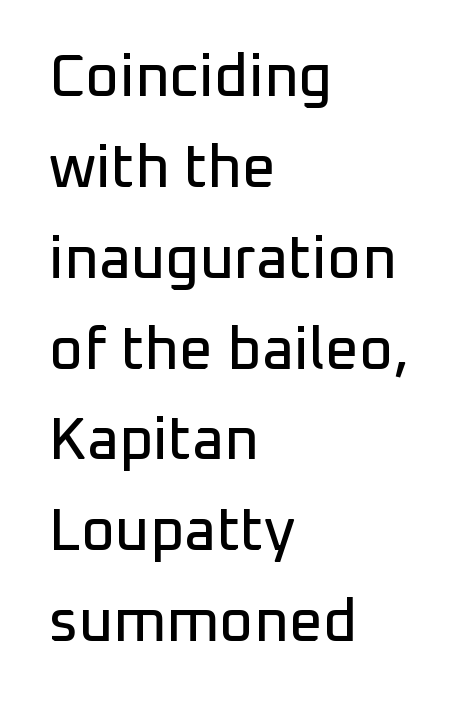
Q: Is the text italic (slanted)? A: No, it is upright.
Q: Is the typeface a serif or a sans-serif typeface? A: Sans-serif.
Q: Is the text underlined? A: No.
Q: How is the paragraph aligned? A: Left-aligned.
Q: Is the spacing between letters normal or unusually wide? A: Normal.
Q: Is the spacing between lines tight, normal or loose? A: Normal.
Q: Width (condensed, normal, or wide)? A: Normal.
Q: Stroke contrast? A: Low.
Q: x-height? A: Medium.
Q: Monospaced? A: No.
